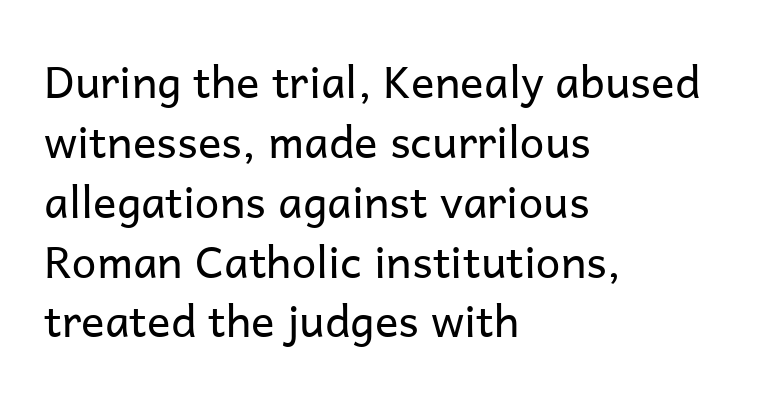
Q: Is the text bold? A: No.
Q: Is the text italic (slanted)? A: No, it is upright.
Q: Is the typeface a serif or a sans-serif typeface? A: Sans-serif.
Q: Is the text underlined? A: No.
Q: How is the paragraph aligned? A: Left-aligned.
Q: Is the spacing between letters normal or unusually wide? A: Normal.
Q: Is the spacing between lines tight, normal or loose? A: Normal.
Q: Width (condensed, normal, or wide)? A: Normal.
Q: Stroke contrast? A: Low.
Q: x-height? A: Medium.
Q: Monospaced? A: No.
